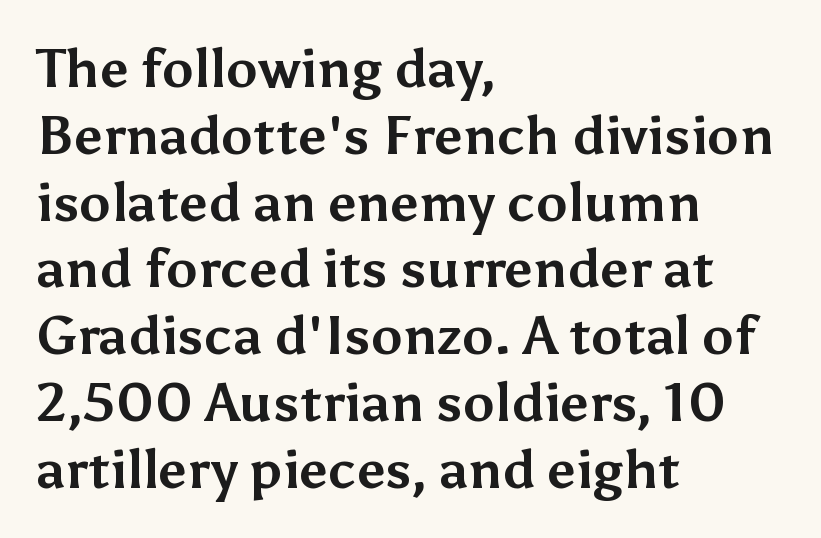
{"serif": "no", "italic": "no", "bold": "yes", "weight": "bold", "width": "normal", "stroke_contrast": "medium", "x_height": "medium", "monospaced": "no", "underline": "no", "align": "left", "line_spacing": "normal", "line_spacing_ratio": 1.26, "letter_spacing": "normal", "letter_spacing_em": 0.0, "glyph_px": 53}
